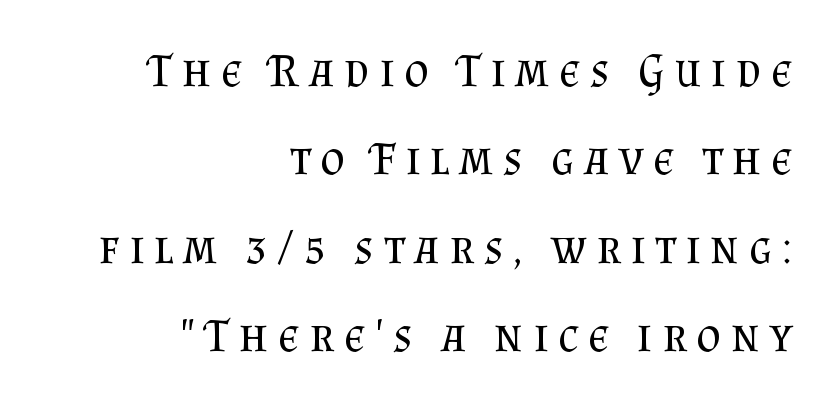
{"serif": "yes", "italic": "no", "bold": "no", "weight": "regular", "width": "normal", "stroke_contrast": "medium", "x_height": "small", "monospaced": "no", "underline": "no", "align": "right", "line_spacing_ratio": 1.88, "letter_spacing": "wide", "letter_spacing_em": 0.21, "glyph_px": 47}
